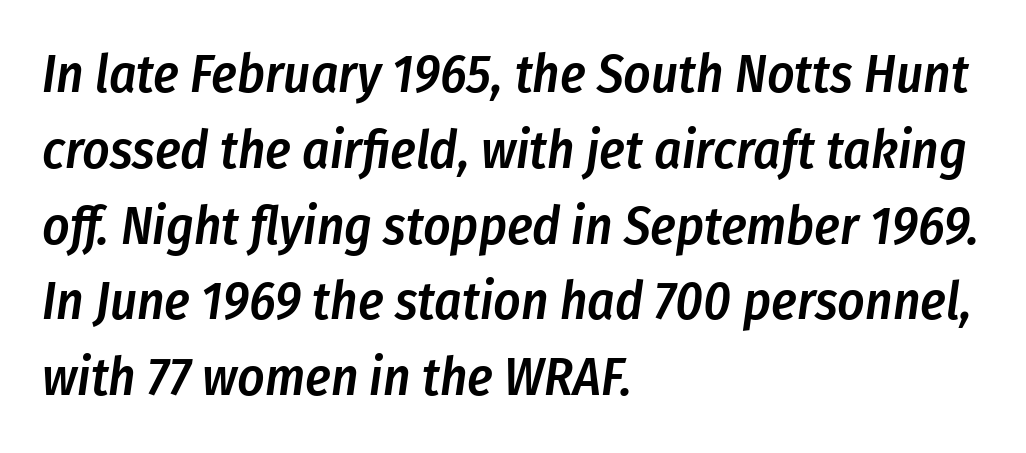
Leading matches the norm, producing a regular column. Is the letter spacing exaggerated? No — it looks like the ordinary default. When letters slant like this, we call the style italic. This sample is left-justified, so line endings fall wherever the words run out. Spacing verdict: proportional, widths tailored to each character. Students, this is semibold: more ink than regular, less than bold.
